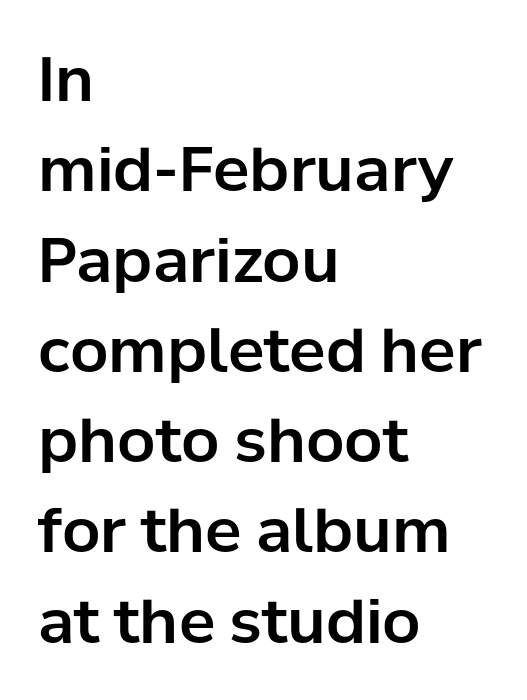
{"serif": "no", "italic": "no", "width": "normal", "stroke_contrast": "low", "x_height": "medium", "monospaced": "no", "underline": "no", "align": "left", "line_spacing": "normal", "line_spacing_ratio": 1.48, "letter_spacing": "normal", "letter_spacing_em": 0.0, "glyph_px": 61}
